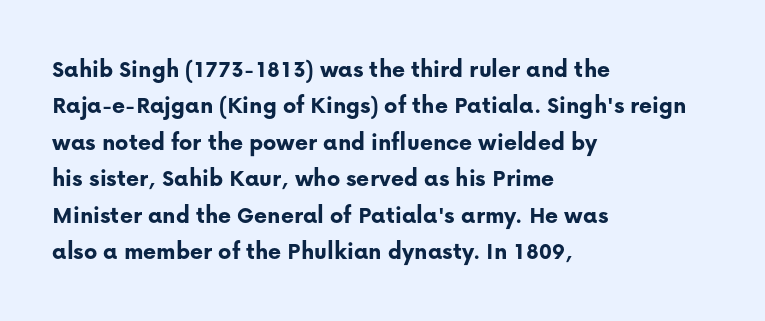
Q: Is the text bold? A: Yes.
Q: Is the text italic (slanted)? A: No, it is upright.
Q: Is the text underlined? A: No.
Q: How is the paragraph aligned? A: Left-aligned.
Q: Is the spacing between letters normal or unusually wide? A: Normal.
Q: Is the spacing between lines tight, normal or loose? A: Normal.
